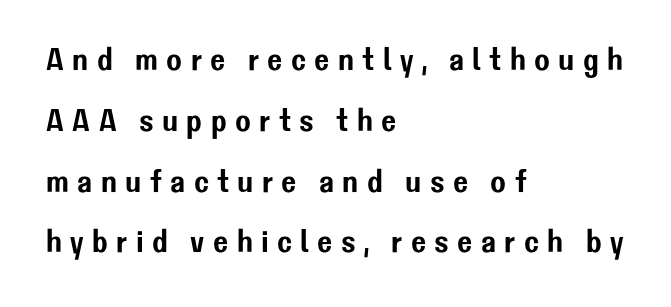
Characters remain perfectly vertical along every line. Rows of type keep a wide berth in the vertical direction. The rendering uses natural spacing where letterforms have individual widths. This rendering uses left alignment, leaving the right contour irregular. Honestly, there is no underline to notice here at all.
